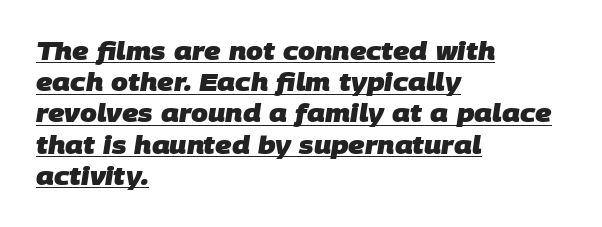
The image shows 24 px bold type; set left-aligned, normal line spacing (1.3x), normal letter spacing, underlined.
